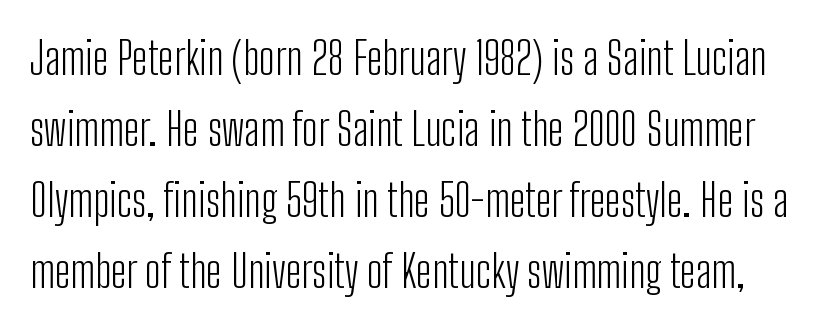
{"serif": "no", "italic": "no", "bold": "no", "weight": "light", "width": "condensed", "stroke_contrast": "low", "x_height": "medium", "monospaced": "no", "underline": "no", "line_spacing": "normal", "line_spacing_ratio": 1.58, "letter_spacing": "normal", "letter_spacing_em": 0.0, "glyph_px": 45}
